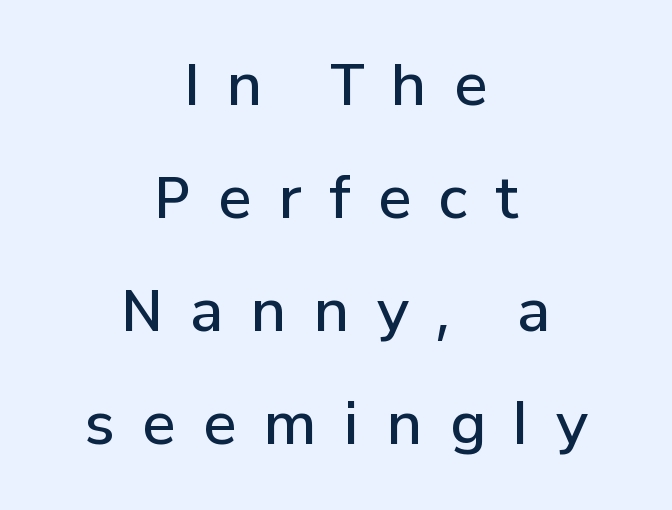
Q: Is the text bold? A: Semi-bold.
Q: Is the text italic (slanted)? A: No, it is upright.
Q: Is the typeface a serif or a sans-serif typeface? A: Sans-serif.
Q: Is the text underlined? A: No.
Q: How is the paragraph aligned? A: Centered.
Q: Is the spacing between letters normal or unusually wide? A: Unusually wide.
Q: Is the spacing between lines tight, normal or loose? A: Loose.
Q: Width (condensed, normal, or wide)? A: Normal.
Q: Stroke contrast? A: Low.
Q: x-height? A: Medium.
Q: Monospaced? A: No.
